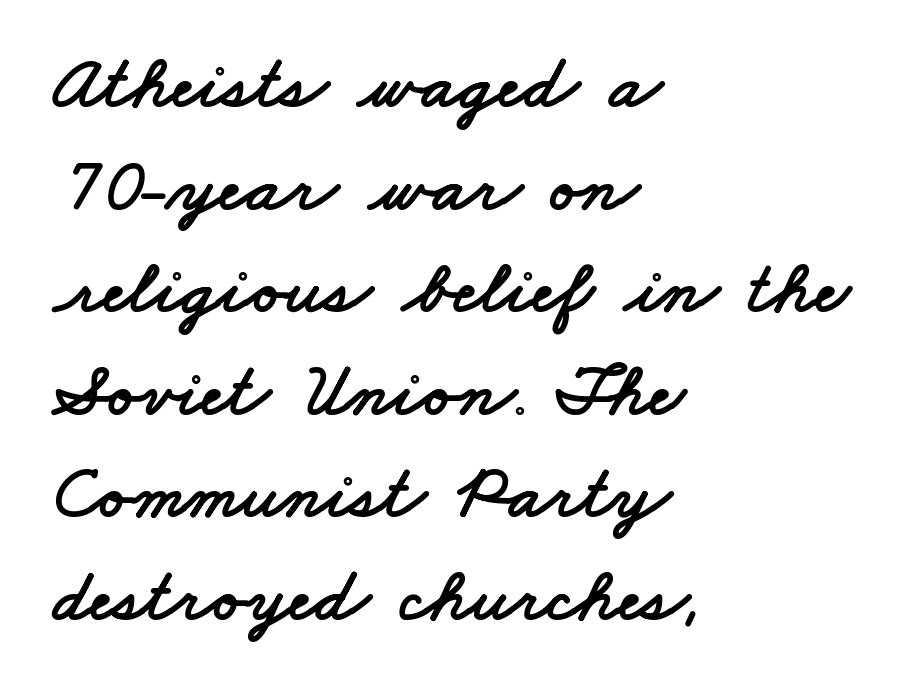
{"serif": "no", "width": "wide", "stroke_contrast": "low", "x_height": "small", "monospaced": "no", "underline": "no", "align": "left", "line_spacing": "normal", "line_spacing_ratio": 1.35, "letter_spacing": "normal", "letter_spacing_em": 0.0, "glyph_px": 76}
